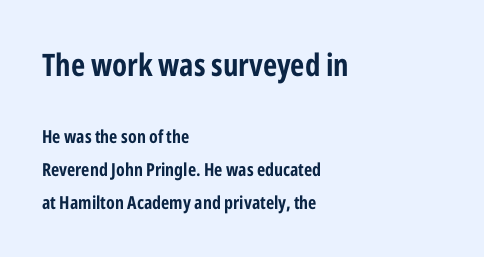
The image shows 31 px condensed sans-serif type, upright; set left-aligned, line spacing 1.82x, normal letter spacing, not underlined; the first (top) block is 1.72x larger; low stroke contrast and a medium x-height.
